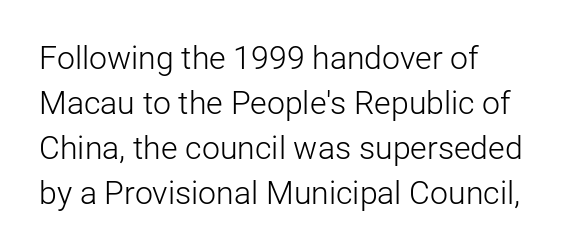
Classification — sans serif. These lines sit exactly where default settings would place them. The characters are drawn with everyday or finer stroke widths. Spacing verdict: proportional, widths tailored to each character. Nobody drew a line under any word here. A typesetter would call this zero additional tracking.
